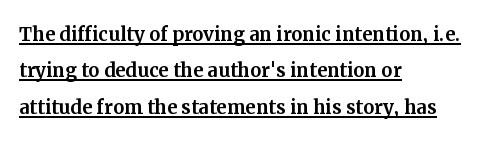
Quick note: not italic, upright. The paragraph shown leans on its left margin. Is the letter spacing exaggerated? No — it looks like the ordinary default. This block has exactly the height ordinary leading produces. This is underlined copy, the kind a proofreader might mark for attention.
